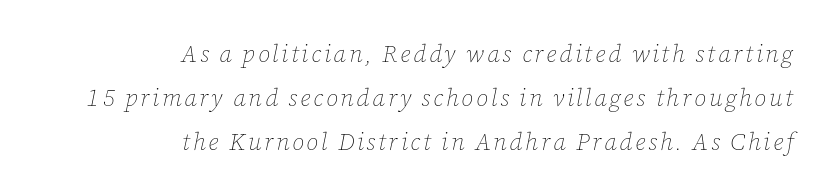
Stems here are at most as thick as an everyday book face. Line endings align vertically; line beginnings do not. You can tell it's italic because the verticals aren't actually vertical. The string is rendered with underlining switched off.
